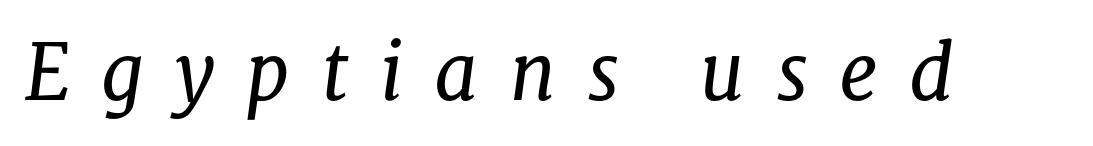
The image shows 77 px regular-weight serif type, italic (leaning right); set unusually wide letter spacing (+0.4 em), not underlined; low stroke contrast and a medium x-height.
